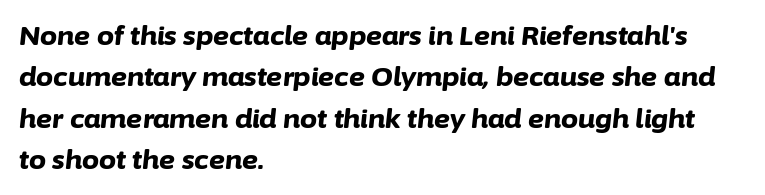
Q: Is the text bold? A: Yes.
Q: Is the text italic (slanted)? A: Yes, it leans right by about 6 degrees.
Q: Is the text underlined? A: No.
Q: How is the paragraph aligned? A: Left-aligned.
Q: Is the spacing between letters normal or unusually wide? A: Normal.
Q: Is the spacing between lines tight, normal or loose? A: Normal.
